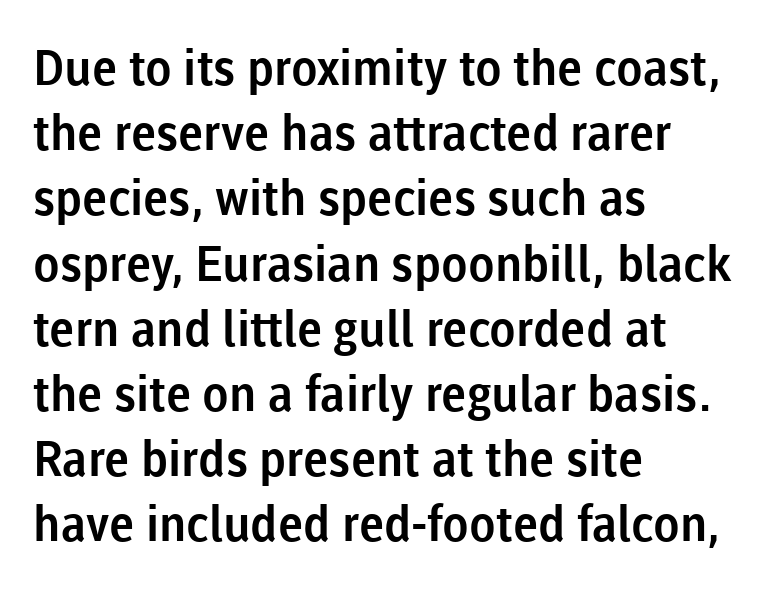
The image shows 49 px sans-serif type, upright; set left-aligned, normal line spacing (1.33x), normal letter spacing, not underlined; low stroke contrast and a medium x-height.
